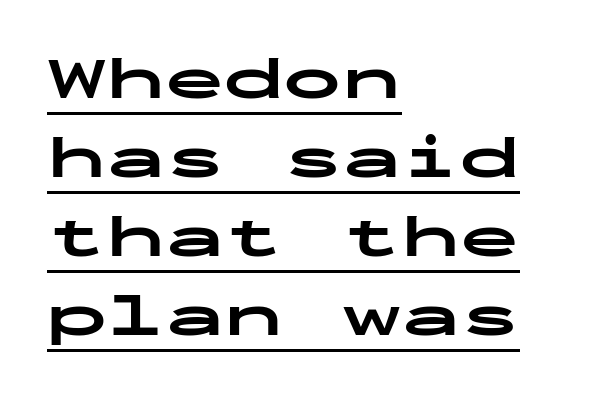
The image shows 59 px bold, wide sans-serif type, upright, monospaced; set left-aligned, normal line spacing (1.34x), normal letter spacing, underlined; low stroke contrast and a medium x-height.
